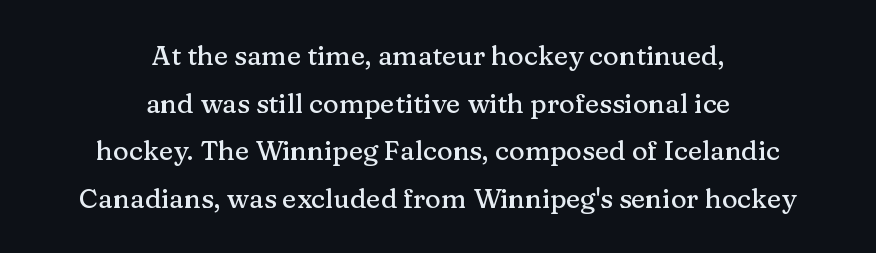
The image shows 27 px text type, upright; set centered, line spacing 1.76x, normal letter spacing, not underlined.
